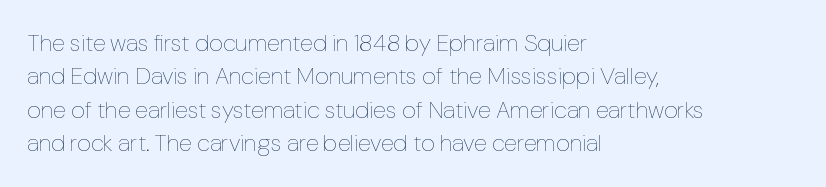
The letterforms sit at book weight or below. Posture: straight, roman, zero tilt. Tracking value appears to be zero — textbook default spacing. The passage shown stacks its lines at a standard gap. Is the block centered? No — it sits flush against the left margin. The foot of each line stays bare and open.
